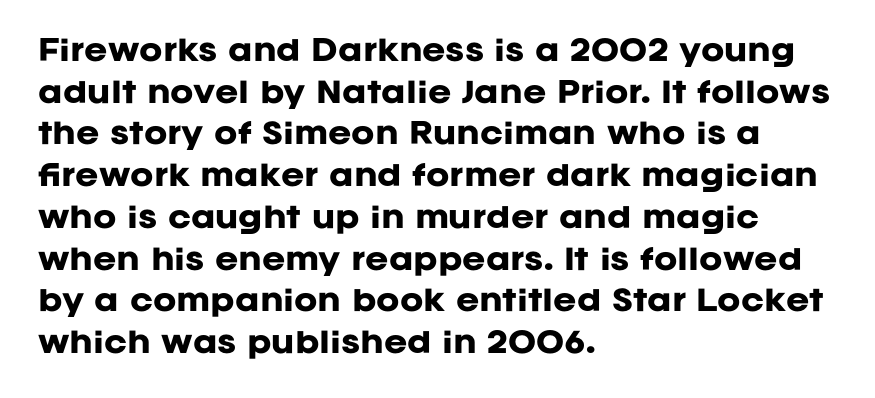
Grotesque or geometric, the face here clearly has no serifs. The passage shown is not underscored anywhere. The type sits square on the baseline with zero lean. Interline gaps are of average width in this sample. You'd pick this weight for a headline — it's a proper bold. In CSS terms this would be text-align: left.
